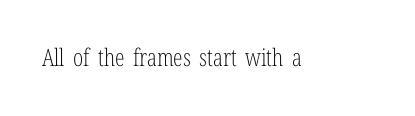
{"italic": "no", "bold": "no", "underline": "no", "letter_spacing": "normal", "letter_spacing_em": 0.0, "glyph_px": 24}
